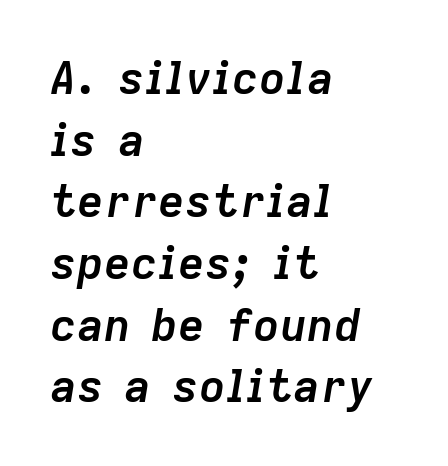
Q: Is the text bold? A: Yes.
Q: Is the text italic (slanted)? A: Yes, it leans right by about 9 degrees.
Q: Is the text underlined? A: No.
Q: How is the paragraph aligned? A: Left-aligned.
Q: Is the spacing between letters normal or unusually wide? A: Normal.
Q: Is the spacing between lines tight, normal or loose? A: Normal.
Q: Width (condensed, normal, or wide)? A: Normal.
Q: Stroke contrast? A: Low.
Q: x-height? A: Medium.
Q: Monospaced? A: No.
